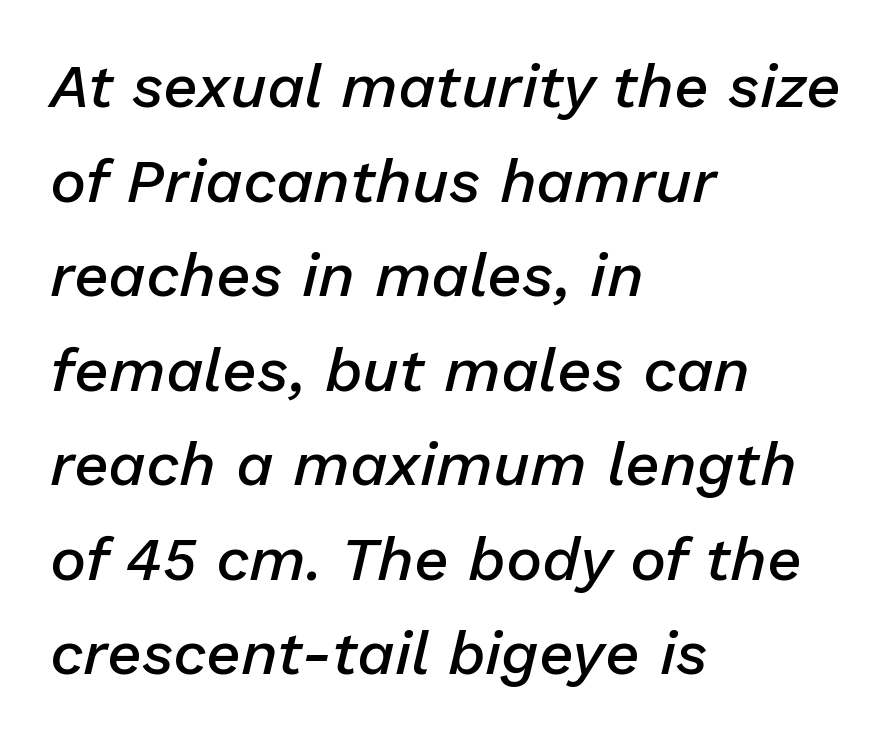
{"italic": "yes", "lean": "right", "slant_degrees": 13, "bold": "semi", "weight": "semibold", "width": "normal", "stroke_contrast": "low", "x_height": "medium", "monospaced": "no", "underline": "no", "align": "left", "line_spacing": "normal", "line_spacing_ratio": 1.55, "letter_spacing": "normal", "letter_spacing_em": 0.0, "glyph_px": 61}
